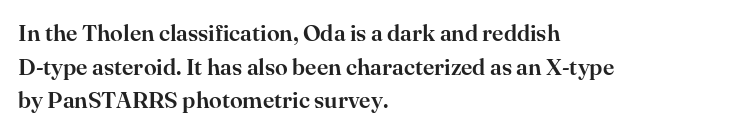
Q: Is the text italic (slanted)? A: No, it is upright.
Q: Is the text underlined? A: No.
Q: How is the paragraph aligned? A: Left-aligned.
Q: Is the spacing between letters normal or unusually wide? A: Normal.
Q: Is the spacing between lines tight, normal or loose? A: Normal.
